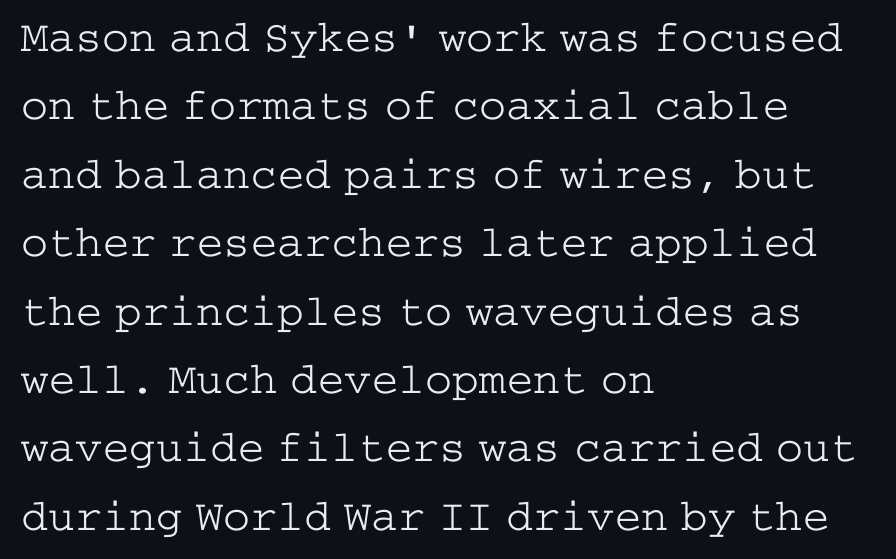
Serifs: yes, visible at the terminals of the letterforms. Unbolded letterforms with no extra heft. In terms of posture, this sample is upright. The zone under the glyphs is completely vacant. Line spacing here is normal. Honestly, the letter spacing is just normal — you wouldn't notice it.
